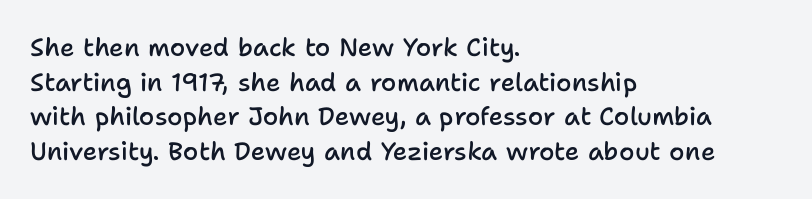
The image shows 25 px text type, upright; set left-aligned, normal line spacing (1.39x), normal letter spacing, not underlined.
